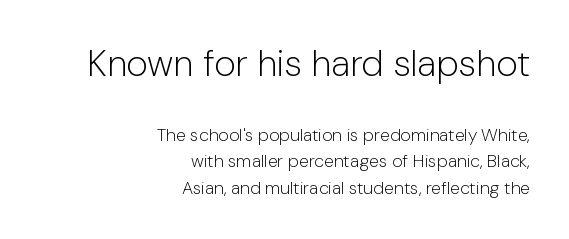
{"serif": "no", "italic": "no", "bold": "no", "weight": "light", "width": "normal", "stroke_contrast": "low", "x_height": "medium", "monospaced": "no", "underline": "no", "align": "right", "line_spacing": "normal", "line_spacing_ratio": 1.47, "letter_spacing": "normal", "letter_spacing_em": 0.0, "larger_block": "first", "size_ratio": 2.06, "glyph_px": 37}
